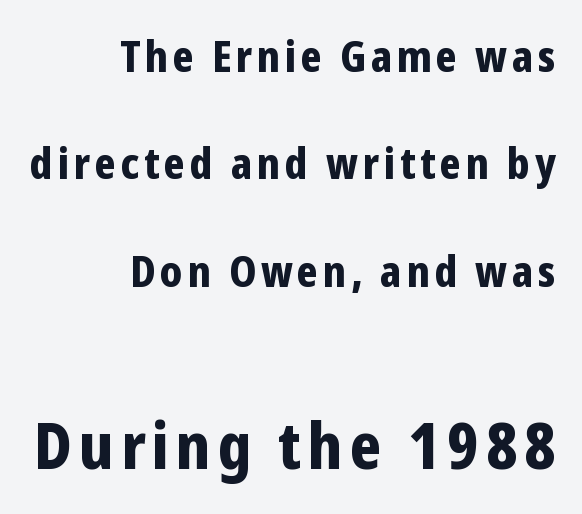
{"serif": "no", "italic": "no", "bold": "yes", "weight": "bold", "width": "condensed", "stroke_contrast": "low", "x_height": "medium", "monospaced": "no", "underline": "no", "align": "right", "line_spacing": "loose", "line_spacing_ratio": 2.5, "larger_block": "second", "size_ratio": 1.49, "glyph_px": 64}
